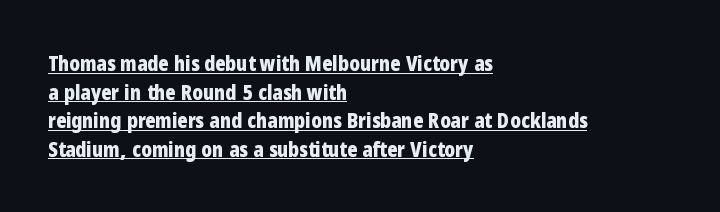
Q: Is the text bold? A: Yes.
Q: Is the text italic (slanted)? A: No, it is upright.
Q: Is the text underlined? A: Yes.
Q: How is the paragraph aligned? A: Left-aligned.
Q: Is the spacing between letters normal or unusually wide? A: Normal.
Q: Is the spacing between lines tight, normal or loose? A: Normal.
